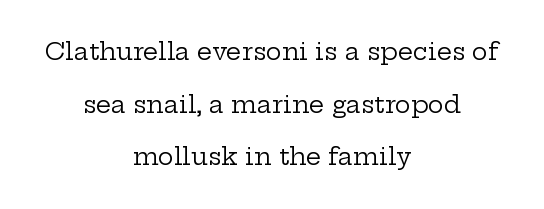
Weight class: somewhere from thin through regular. Nope, not italic — everything's standing straight. Leading is clearly above the norm, producing a sparse column. The typesetter chose a symmetrical, centered arrangement here.
